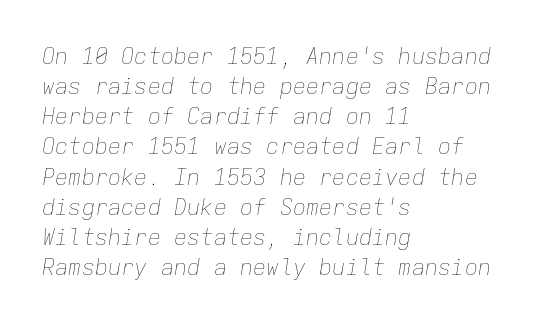
Q: Is the text bold? A: No.
Q: Is the text italic (slanted)? A: Yes, it leans right by about 9 degrees.
Q: Is the text underlined? A: No.
Q: How is the paragraph aligned? A: Left-aligned.
Q: Is the spacing between letters normal or unusually wide? A: Normal.
Q: Is the spacing between lines tight, normal or loose? A: Normal.
